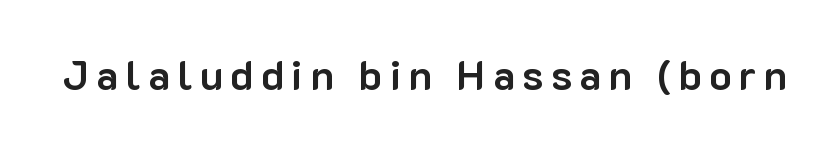
Glance below the letters and you will spot only blank space. Think of a printed novel: that variable character pitch is what you see here. This rendering employs a face without finishing strokes, i.e., a sans-serif. Caption: bold face, heavy strokes.
